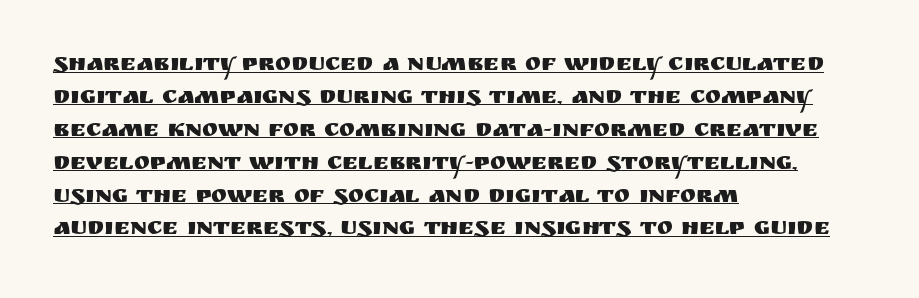
Q: Is the text italic (slanted)? A: No, it is upright.
Q: Is the text underlined? A: Yes.
Q: How is the paragraph aligned? A: Left-aligned.
Q: Is the spacing between letters normal or unusually wide? A: Normal.
Q: Is the spacing between lines tight, normal or loose? A: Normal.
